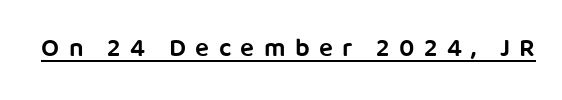
The image shows 26 px text type, upright; set unusually wide letter spacing (+0.36 em), underlined.
